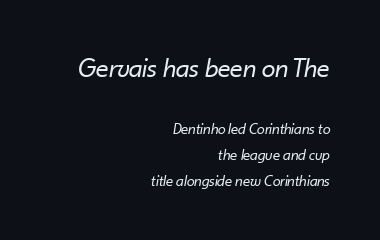
The image shows 28 px regular-weight type, italic (leaning right); set right-aligned, normal line spacing (1.62x), normal letter spacing, not underlined; the first (top) block is 1.75x larger; low stroke contrast and a small x-height.
